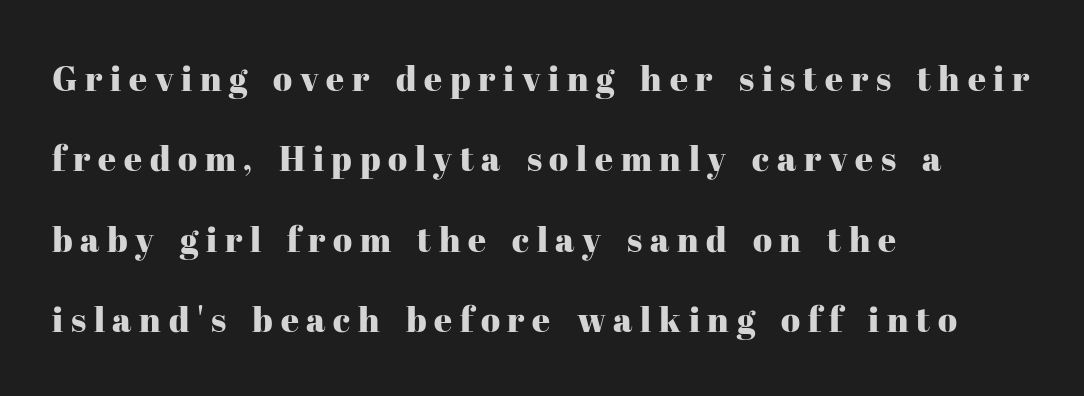
Q: Is the text italic (slanted)? A: No, it is upright.
Q: Is the typeface a serif or a sans-serif typeface? A: Serif.
Q: Is the text underlined? A: No.
Q: How is the paragraph aligned? A: Left-aligned.
Q: Is the spacing between letters normal or unusually wide? A: Unusually wide.
Q: Is the spacing between lines tight, normal or loose? A: Loose.
Q: Width (condensed, normal, or wide)? A: Normal.
Q: Stroke contrast? A: High.
Q: x-height? A: Medium.
Q: Monospaced? A: No.
